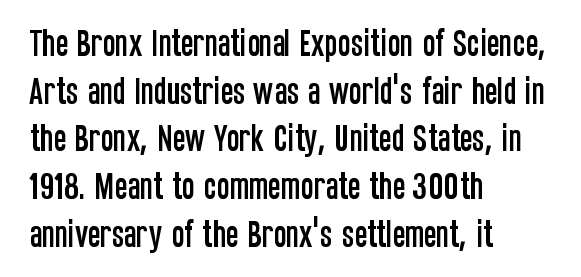
Rendered with straight, roman letterforms. Typographically, this falls in the sans-serif category. The lines sit at an ordinary, default distance from one another. Standard letterfit; no display-style spreading of the glyphs.
